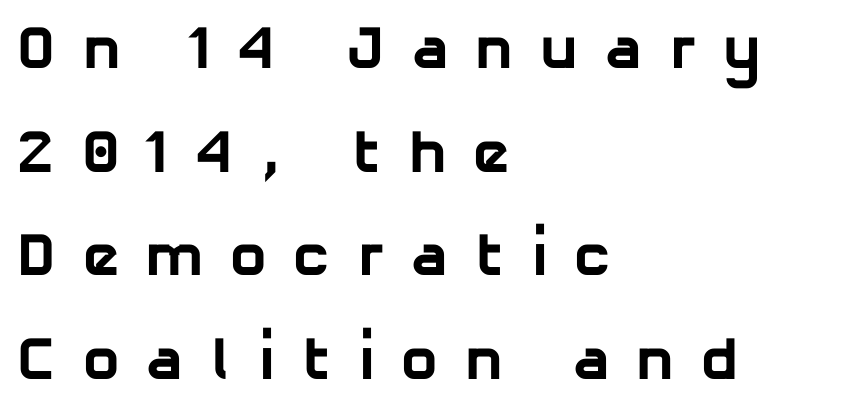
Q: Is the text bold? A: Yes.
Q: Is the typeface a serif or a sans-serif typeface? A: Sans-serif.
Q: Is the text underlined? A: No.
Q: How is the paragraph aligned? A: Left-aligned.
Q: Is the spacing between letters normal or unusually wide? A: Unusually wide.
Q: Is the spacing between lines tight, normal or loose? A: Normal.
Q: Width (condensed, normal, or wide)? A: Normal.
Q: Stroke contrast? A: Low.
Q: x-height? A: Medium.
Q: Monospaced? A: No.
